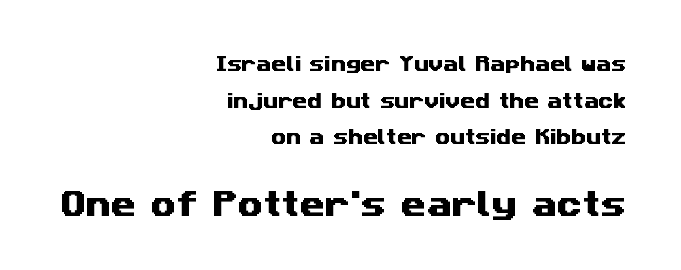
Serifs: no, the terminals of the letterforms are clean. Is this a fixed-width face? No — the glyphs have proportional, varying widths. Interline gaps are noticeably wide in this sample. There is no visible air inserted between adjacent glyphs. Caption: upper text group reduced, lower text group enlarged.
